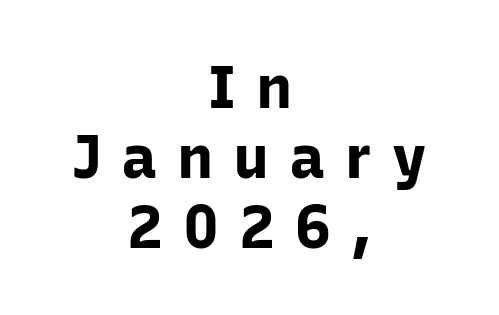
The image shows 60 px bold sans-serif type, upright; set centered, line spacing 1.17x, unusually wide letter spacing (+0.33 em), not underlined; low stroke contrast and a medium x-height.
